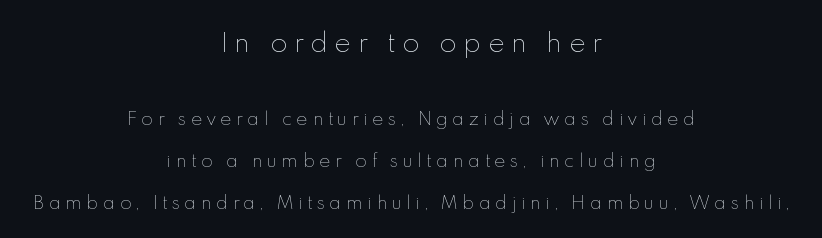
Unmarked baselines from the first word to the last. The designer dialed line spacing up above the default. The characters are drawn with everyday or finer stroke widths. The lettering stays uniformly vertical, giving the passage a roman look. Tracking value appears strongly positive — letters spread wide. Size contrast runs from large at the top to small at the bottom.
